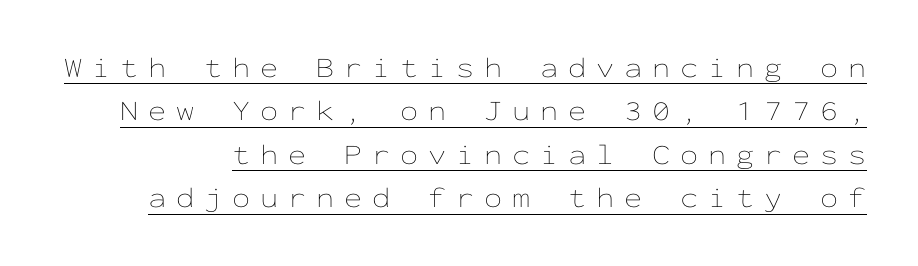
Q: Is the text bold? A: No.
Q: Is the text italic (slanted)? A: No, it is upright.
Q: Is the text underlined? A: Yes.
Q: Is the spacing between letters normal or unusually wide? A: Unusually wide.
Q: Is the spacing between lines tight, normal or loose? A: Normal.
Q: Width (condensed, normal, or wide)? A: Wide.
Q: Stroke contrast? A: Low.
Q: x-height? A: Medium.
Q: Monospaced? A: Yes.
